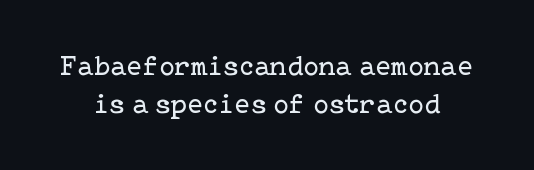
This block has exactly the height ordinary leading produces. You can tell from the footed stems that serif type was used. Weight: regular or lighter. No word sits above an underline.
